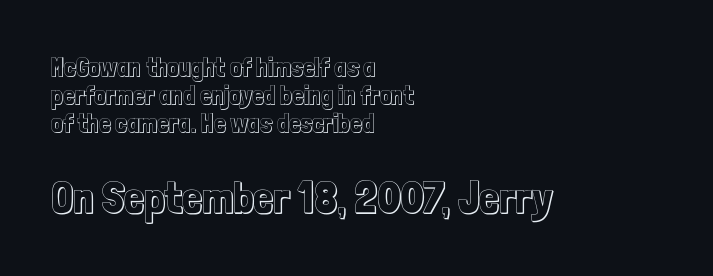
{"italic": "no", "width": "condensed", "x_height": "medium", "monospaced": "no", "underline": "no", "align": "left", "line_spacing": "tight", "line_spacing_ratio": 1.07, "letter_spacing": "normal", "letter_spacing_em": 0.0, "larger_block": "second", "size_ratio": 1.73, "glyph_px": 45}
